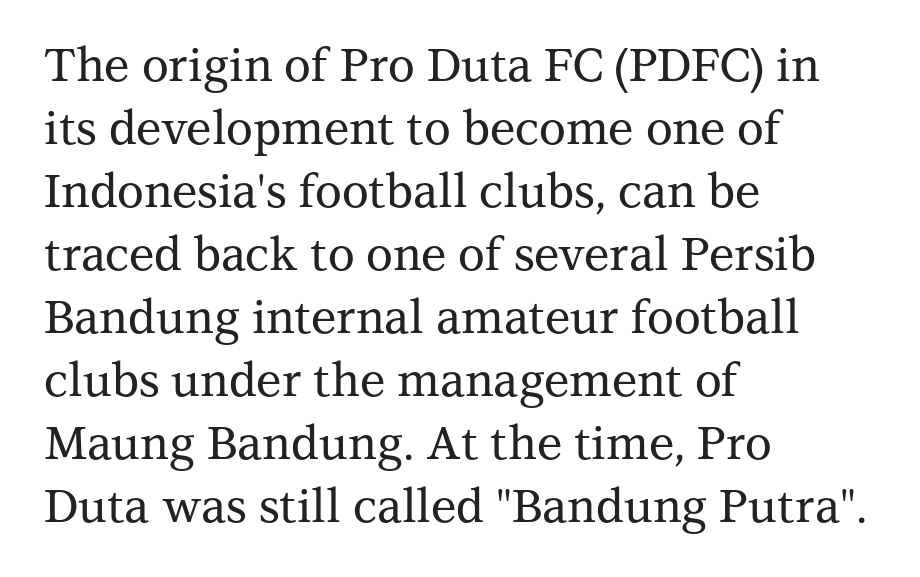
The image shows 46 px serif type, upright; set left-aligned, normal line spacing (1.37x), normal letter spacing, not underlined; medium stroke contrast and a medium x-height.
